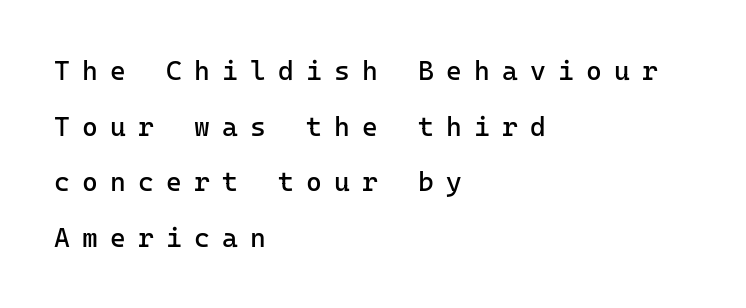
Q: Is the text bold? A: No.
Q: Is the text italic (slanted)? A: No, it is upright.
Q: Is the text underlined? A: No.
Q: How is the paragraph aligned? A: Left-aligned.
Q: Is the spacing between letters normal or unusually wide? A: Unusually wide.
Q: Is the spacing between lines tight, normal or loose? A: Loose.
